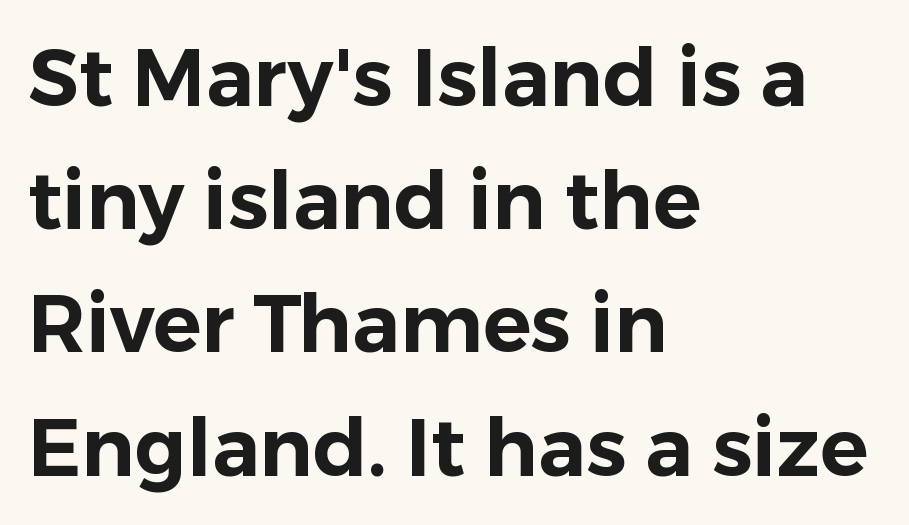
Q: Is the text italic (slanted)? A: No, it is upright.
Q: Is the typeface a serif or a sans-serif typeface? A: Sans-serif.
Q: Is the text underlined? A: No.
Q: How is the paragraph aligned? A: Left-aligned.
Q: Is the spacing between letters normal or unusually wide? A: Normal.
Q: Is the spacing between lines tight, normal or loose? A: Normal.
Q: Width (condensed, normal, or wide)? A: Normal.
Q: Stroke contrast? A: Low.
Q: x-height? A: Medium.
Q: Monospaced? A: No.
